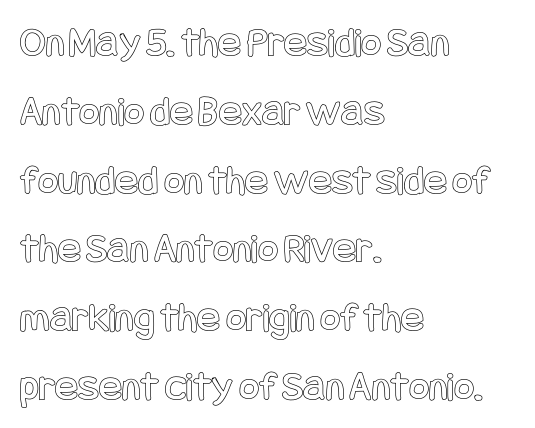
The image shows 43 px condensed type, upright; set left-aligned, normal line spacing (1.6x), normal letter spacing, not underlined; a large x-height.
